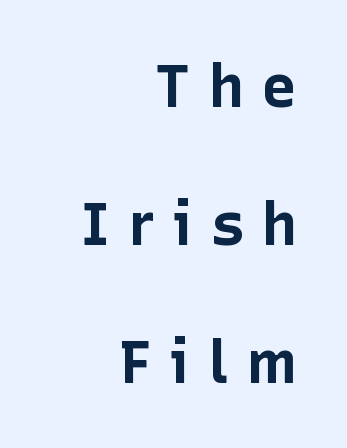
Q: Is the text bold? A: Yes.
Q: Is the text italic (slanted)? A: No, it is upright.
Q: Is the typeface a serif or a sans-serif typeface? A: Sans-serif.
Q: Is the text underlined? A: No.
Q: How is the paragraph aligned? A: Right-aligned.
Q: Is the spacing between letters normal or unusually wide? A: Unusually wide.
Q: Is the spacing between lines tight, normal or loose? A: Loose.
Q: Width (condensed, normal, or wide)? A: Normal.
Q: Stroke contrast? A: Low.
Q: x-height? A: Medium.
Q: Monospaced? A: No.
